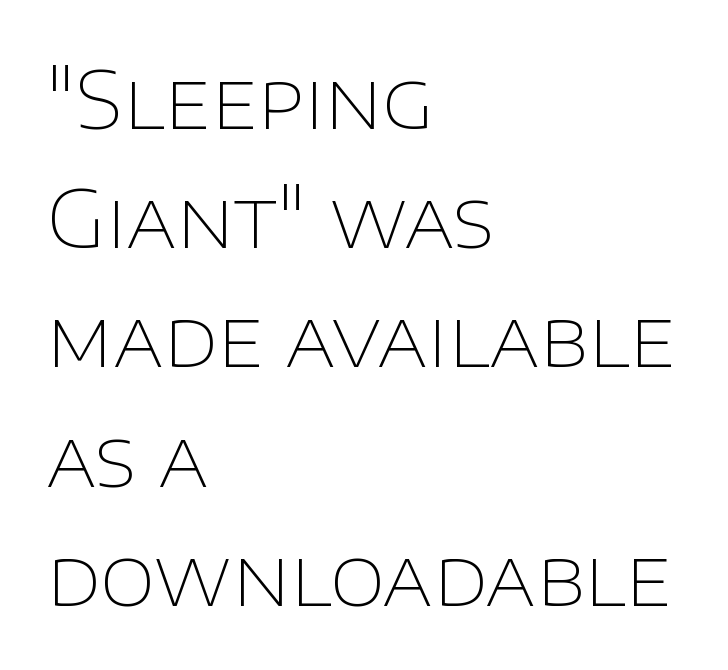
{"serif": "no", "italic": "no", "bold": "no", "weight": "thin", "width": "normal", "stroke_contrast": "low", "x_height": "large", "monospaced": "no", "underline": "no", "align": "left", "line_spacing": "normal", "line_spacing_ratio": 1.49, "letter_spacing": "normal", "letter_spacing_em": 0.0, "glyph_px": 80}
